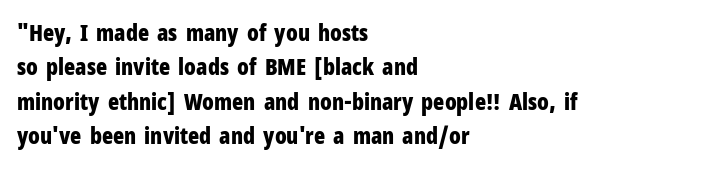
{"italic": "no", "bold": "yes", "underline": "no", "align": "left", "line_spacing": "normal", "line_spacing_ratio": 1.5, "letter_spacing": "normal", "letter_spacing_em": 0.0, "glyph_px": 23}
